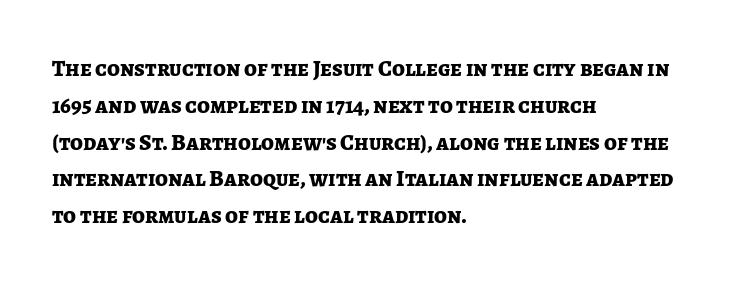
The image shows 23 px bold type, upright; set left-aligned, normal line spacing (1.6x), normal letter spacing, not underlined.
